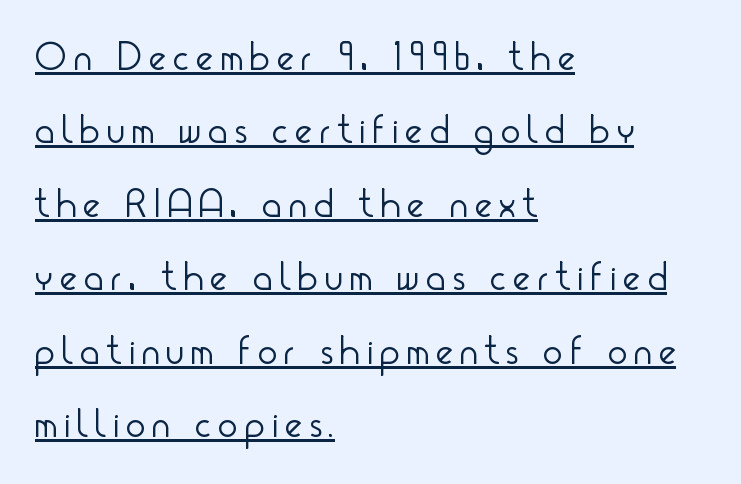
The image shows 41 px light, condensed sans-serif type, upright; set left-aligned, line spacing 1.79x, underlined; low stroke contrast and a small x-height.
